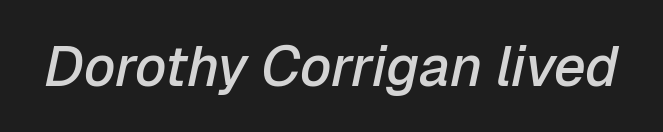
When letters slant like this, we call the style italic. Look at the tracking — it's just the regular setting, nothing added. Varying glyph widths throughout — classic text-font behaviour. How heavy is the stroke? Medium-heavy — a semibold, shy of bold.
